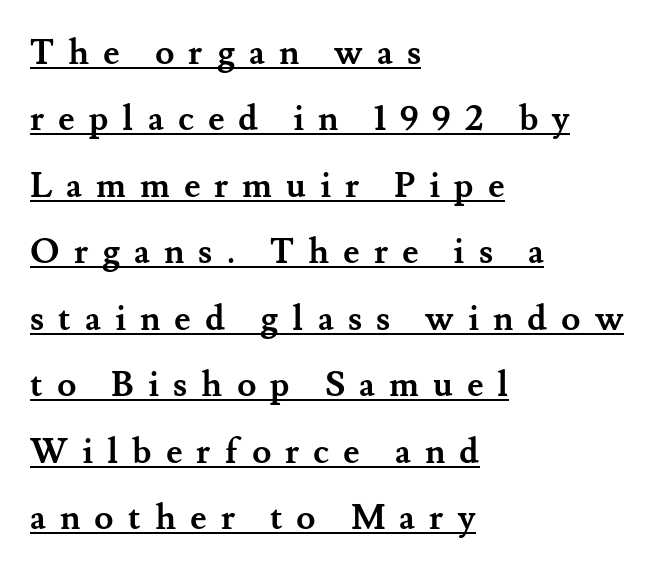
Students, note that the glyphs here are deliberately spaced far apart. These lines are composed in type with serifs. Looks like regular typesetting: each glyph gets only the width it needs. Rendered with straight, roman letterforms. A typesetter would call this leading open, well beyond the default. The letters are bold, with thick, heavy strokes.
